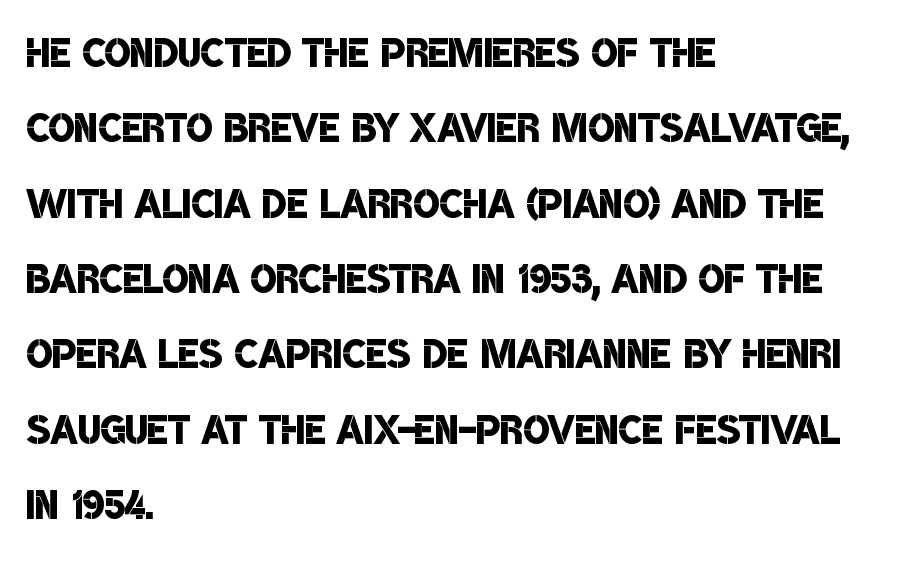
The image shows 55 px semibold, condensed sans-serif type; set left-aligned, normal line spacing (1.37x), normal letter spacing, not underlined; low stroke contrast and a large x-height.
